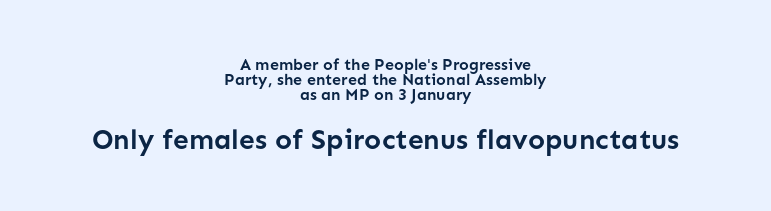
Compared with typical body copy, the letter spacing here is the same. A full-strength bold gives these letters their thick strokes. Vertical strokes here are truly vertical. Look at the bottom of the vertical strokes: they stop flat, with no serifs. You could not count columns in this text — the font is proportionally spaced.
